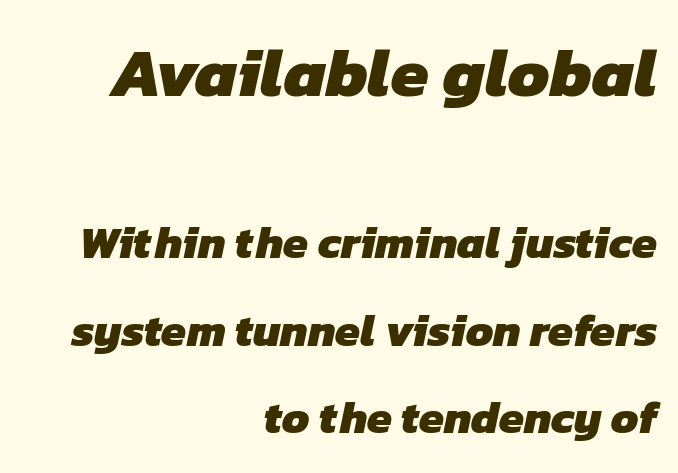
{"serif": "no", "bold": "yes", "weight": "heavy", "width": "normal", "stroke_contrast": "low", "x_height": "medium", "monospaced": "no", "underline": "no", "align": "right", "line_spacing": "loose", "line_spacing_ratio": 1.95, "letter_spacing": "normal", "letter_spacing_em": 0.0, "larger_block": "first", "size_ratio": 1.51, "glyph_px": 68}
